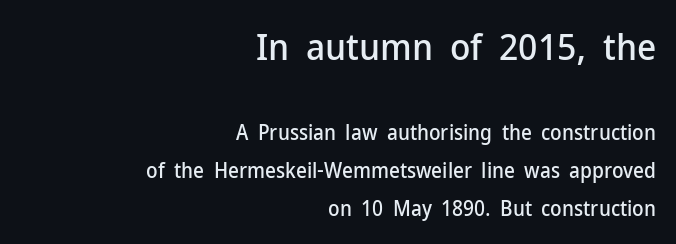
You could not count columns in this text — the font is proportionally spaced. The typesetter chose a ragged-left arrangement here. Words appear dense and cohesive because spacing is normal. You can tell it's not italic because the verticals are truly vertical. Type without underlining.
